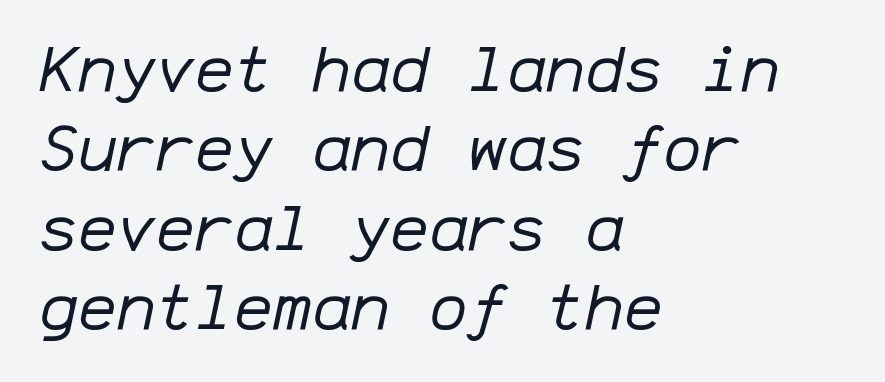
{"italic": "yes", "lean": "right", "slant_degrees": 12, "bold": "no", "weight": "regular", "width": "normal", "stroke_contrast": "low", "x_height": "medium", "monospaced": "yes", "underline": "no", "align": "left", "line_spacing_ratio": 1.22, "letter_spacing": "normal", "letter_spacing_em": 0.0, "glyph_px": 65}
